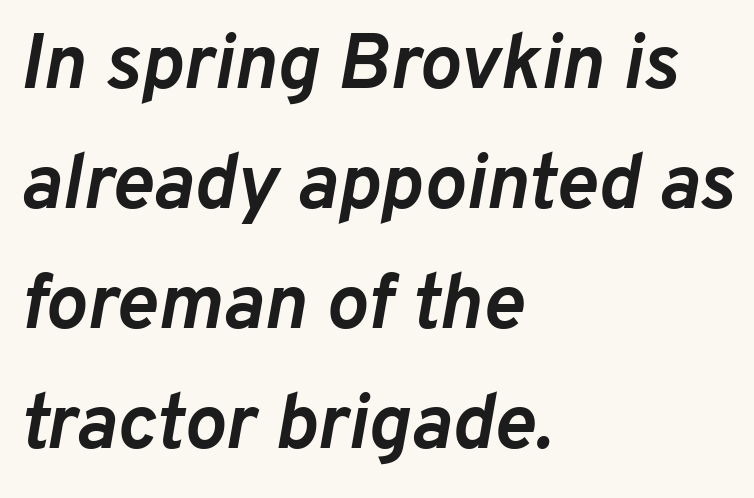
The compositor pushed each line to the left boundary. The passage shown is typed in a proportional face where columns would drift. Caption: standard tracking, unaltered. On the weight axis this lands at bold, roughly 700.
